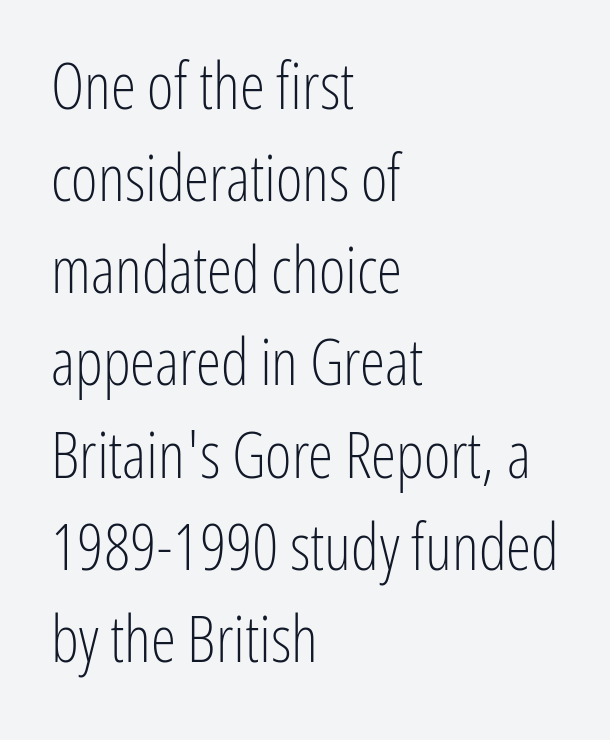
{"serif": "no", "italic": "no", "bold": "no", "weight": "light", "width": "condensed", "stroke_contrast": "low", "x_height": "medium", "monospaced": "no", "underline": "no", "align": "left", "line_spacing": "normal", "line_spacing_ratio": 1.44, "letter_spacing": "normal", "letter_spacing_em": 0.0, "glyph_px": 64}
